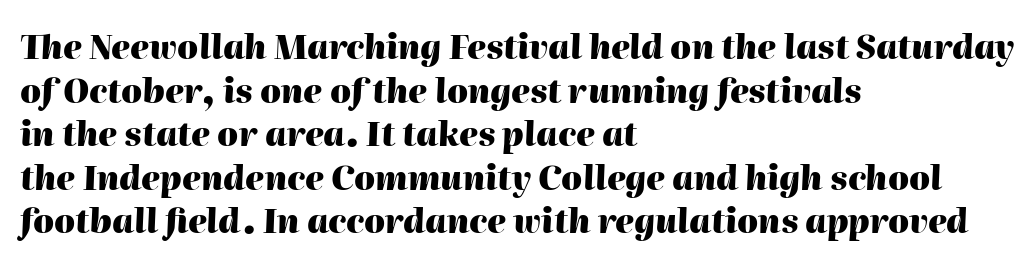
The image shows 33 px heavy type, italic (leaning right); set left-aligned, normal line spacing (1.32x), normal letter spacing, not underlined; high stroke contrast and a medium x-height.
